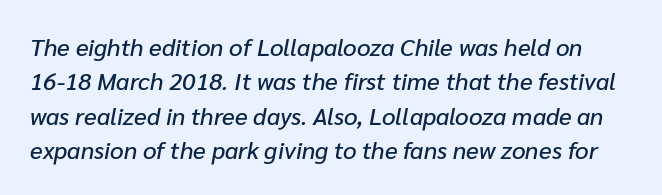
The image shows 24 px text type, italic (leaning right); set normal line spacing (1.43x), normal letter spacing, not underlined.
